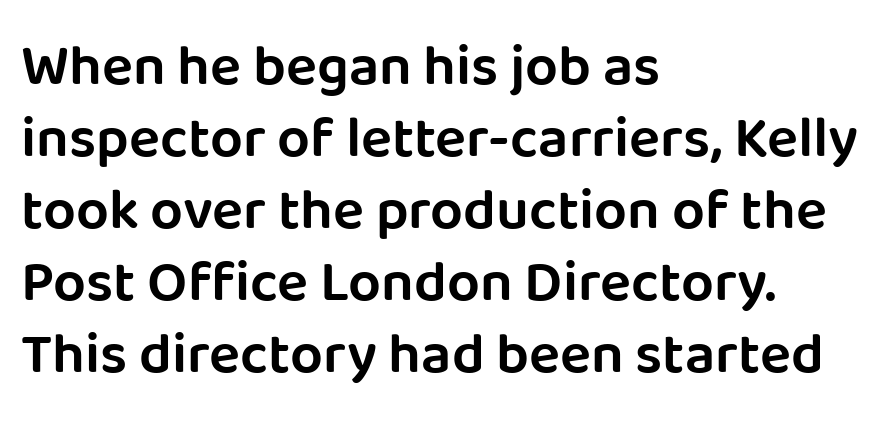
These lines carry some extra weight — a demibold, not a full bold. A bare baseline throughout the passage. Classification — sans serif. The face used here is proportionally spaced, like ordinary book or web type. The letters stand straight up with perfectly vertical stems.
